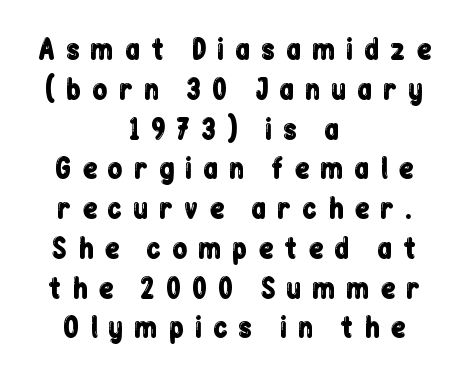
The image shows 28 px condensed sans-serif type, upright; set centered, normal line spacing (1.42x), unusually wide letter spacing (+0.36 em), not underlined; low stroke contrast and a medium x-height.
